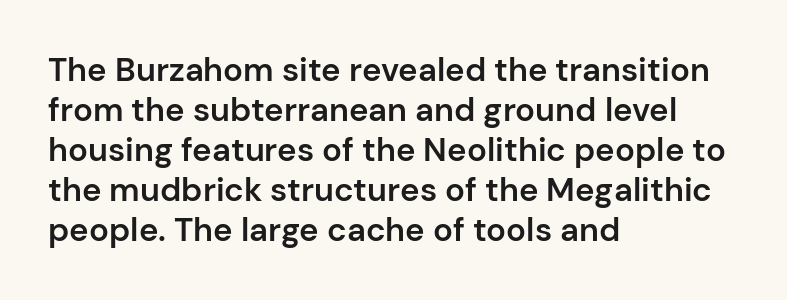
Character widths vary here, with narrow letters taking less room than wide ones. Tracking value appears to be zero — textbook default spacing. The face used here is a sans, in the tradition of grotesques and geometrics. I'd describe the lettering as semibold — firm but not a full bold.
